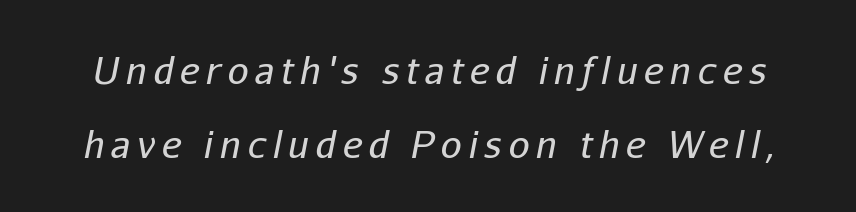
The image shows 37 px regular-weight type, italic (leaning right); set loose line spacing (2.0x), not underlined; low stroke contrast and a medium x-height.
